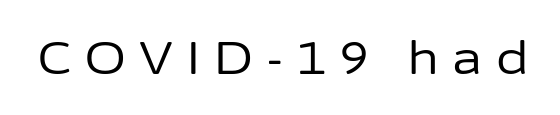
The string is rendered with underlining switched off. It's the straight-up-and-down kind of type. Tracking here is generous; glyphs stand well apart from one another. No letter is thick-stroked: the sample isn't bold. You could not count columns in this text — the font is proportionally spaced.
